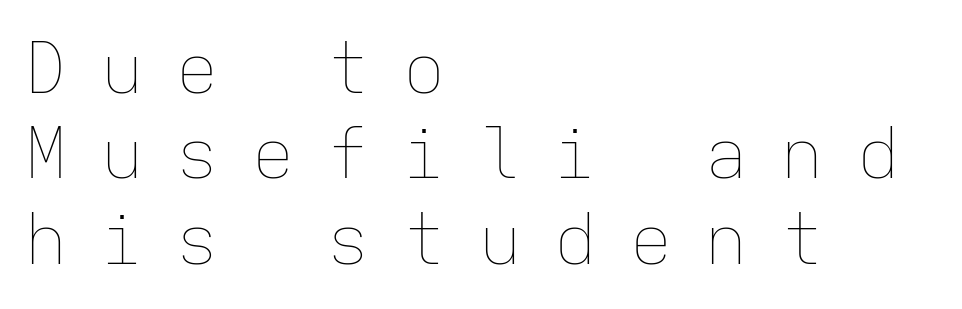
Q: Is the text bold? A: No.
Q: Is the text italic (slanted)? A: No, it is upright.
Q: Is the text underlined? A: No.
Q: How is the paragraph aligned? A: Left-aligned.
Q: Is the spacing between letters normal or unusually wide? A: Unusually wide.
Q: Width (condensed, normal, or wide)? A: Normal.
Q: Stroke contrast? A: Low.
Q: x-height? A: Medium.
Q: Monospaced? A: Yes.
